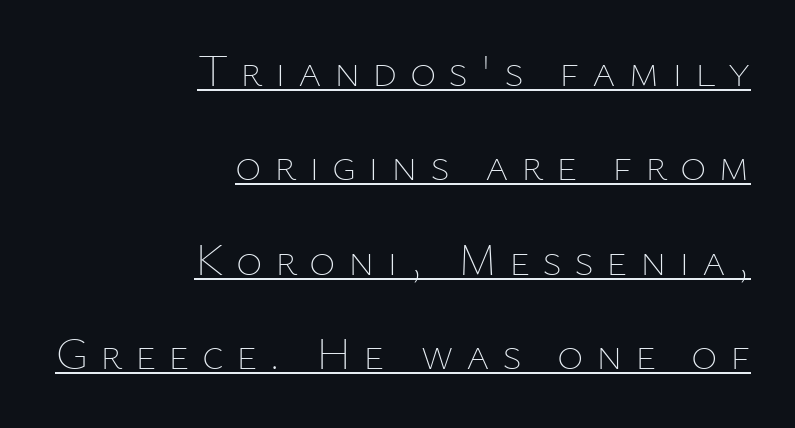
In designer terms, the underline attribute is active on this setting. A typesetter would mark this as roman, not italic. This sample has the flowing, uneven cadence of proportional lettering. Weight: not bold — regular or lighter. The letterforms stand isolated, each surrounded by extra space. This rendering uses right alignment, leaving the left contour irregular.
